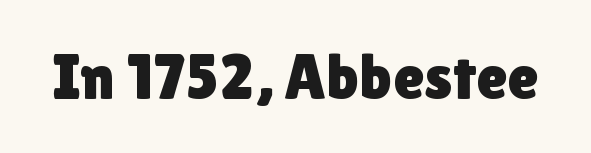
{"serif": "no", "italic": "no", "width": "normal", "stroke_contrast": "low", "x_height": "medium", "monospaced": "no", "underline": "no", "letter_spacing": "normal", "letter_spacing_em": 0.0, "glyph_px": 64}
